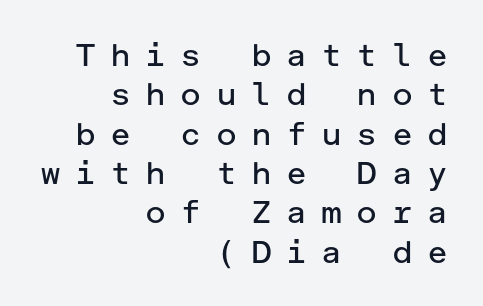
The image shows 32 px regular-weight sans-serif type, upright; set right-aligned, line spacing 1.23x, unusually wide letter spacing (+0.44 em), not underlined; low stroke contrast and a medium x-height.
